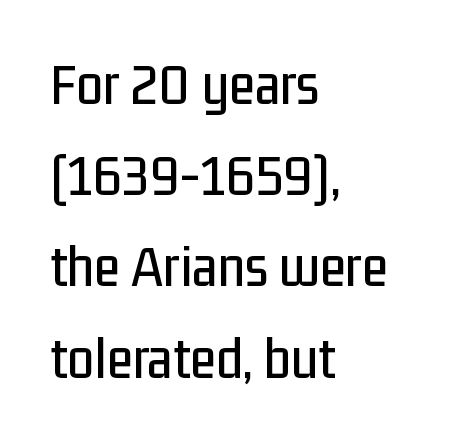
Q: Is the text italic (slanted)? A: No, it is upright.
Q: Is the typeface a serif or a sans-serif typeface? A: Sans-serif.
Q: Is the text underlined? A: No.
Q: How is the paragraph aligned? A: Left-aligned.
Q: Is the spacing between letters normal or unusually wide? A: Normal.
Q: Is the spacing between lines tight, normal or loose? A: Normal.
Q: Width (condensed, normal, or wide)? A: Condensed.
Q: Stroke contrast? A: Low.
Q: x-height? A: Medium.
Q: Monospaced? A: No.
